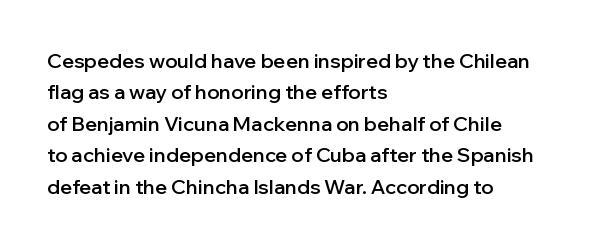
{"italic": "no", "bold": "semi", "underline": "no", "align": "left", "line_spacing": "normal", "line_spacing_ratio": 1.57, "letter_spacing": "normal", "letter_spacing_em": 0.0, "glyph_px": 20}
